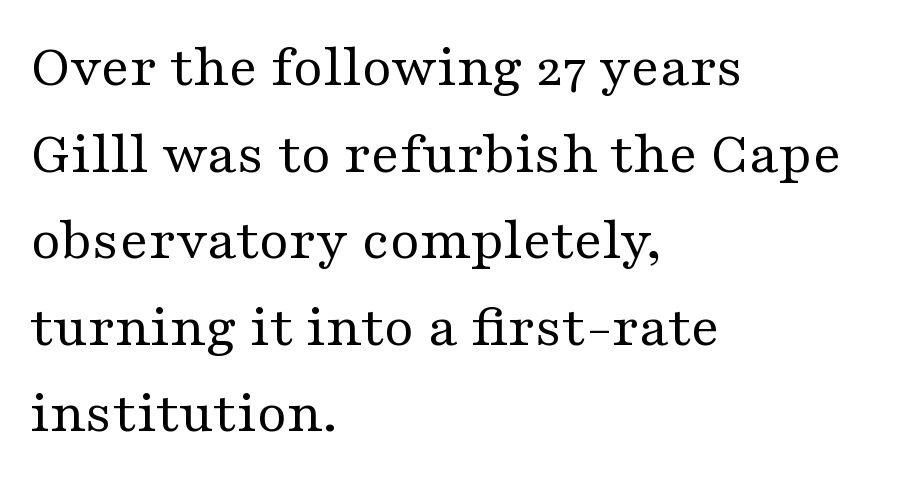
{"serif": "yes", "italic": "no", "bold": "no", "weight": "regular", "width": "wide", "stroke_contrast": "medium", "x_height": "medium", "monospaced": "no", "underline": "no", "align": "left", "line_spacing": "normal", "line_spacing_ratio": 1.42, "letter_spacing": "normal", "letter_spacing_em": 0.0, "glyph_px": 61}
